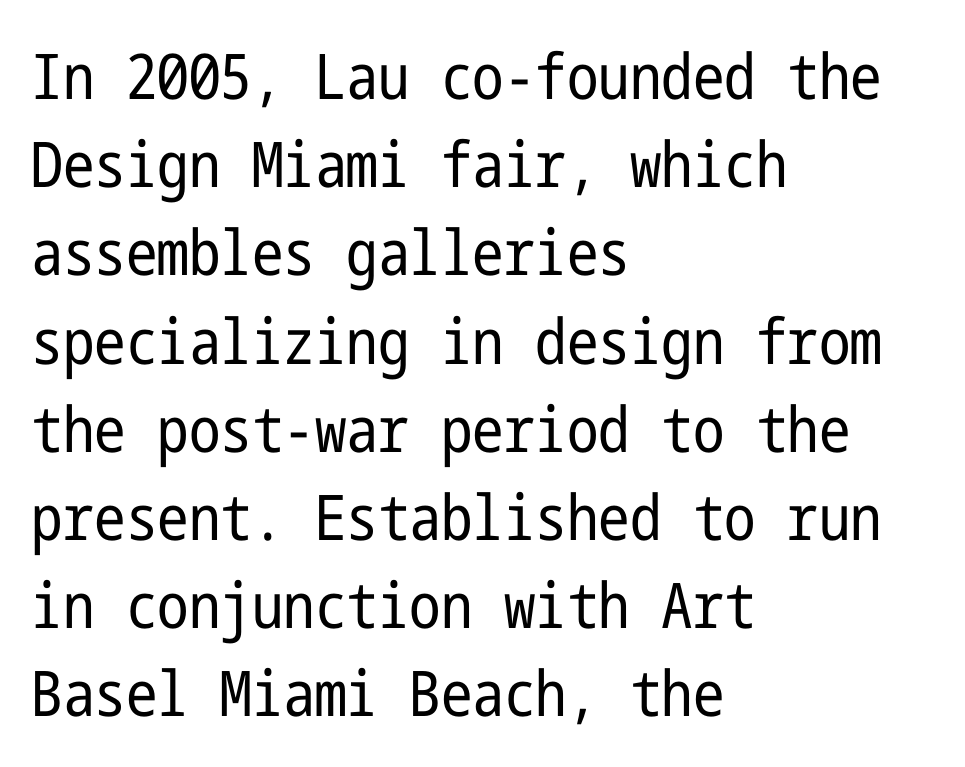
Q: Is the text bold? A: No.
Q: Is the text italic (slanted)? A: No, it is upright.
Q: Is the typeface a serif or a sans-serif typeface? A: Sans-serif.
Q: Is the text underlined? A: No.
Q: How is the paragraph aligned? A: Left-aligned.
Q: Is the spacing between letters normal or unusually wide? A: Normal.
Q: Is the spacing between lines tight, normal or loose? A: Normal.
Q: Width (condensed, normal, or wide)? A: Condensed.
Q: Stroke contrast? A: Low.
Q: x-height? A: Medium.
